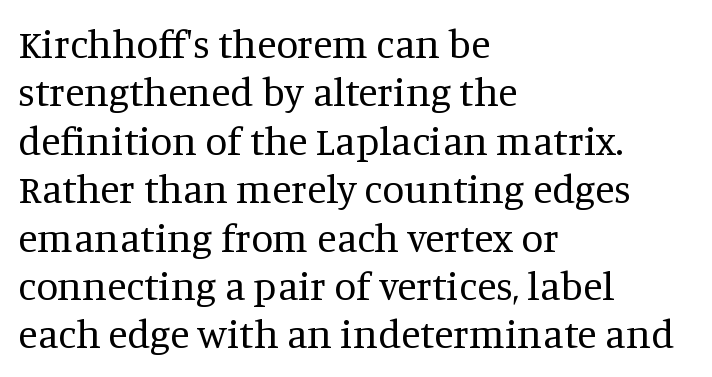
Q: Is the text bold? A: No.
Q: Is the text italic (slanted)? A: No, it is upright.
Q: Is the typeface a serif or a sans-serif typeface? A: Serif.
Q: Is the text underlined? A: No.
Q: How is the paragraph aligned? A: Left-aligned.
Q: Is the spacing between letters normal or unusually wide? A: Normal.
Q: Width (condensed, normal, or wide)? A: Normal.
Q: Stroke contrast? A: Medium.
Q: x-height? A: Large.
Q: Monospaced? A: No.
